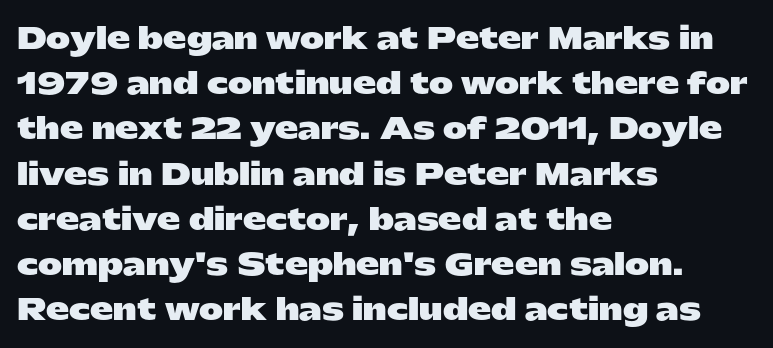
The rendering shows plain stroke endings on the letterforms — a sans-serif design. The face used here has the dense, thick strokes of a bold. If you drew a ruler down the left edge, every line would touch it. Leading matches the norm, producing a regular column.
